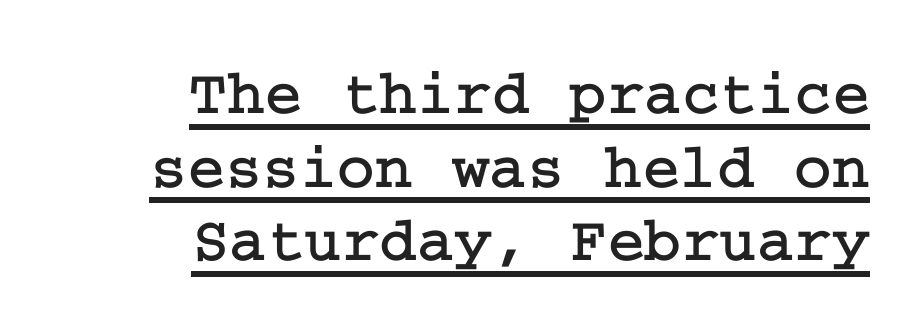
Q: Is the text italic (slanted)? A: No, it is upright.
Q: Is the typeface a serif or a sans-serif typeface? A: Serif.
Q: Is the text underlined? A: Yes.
Q: How is the paragraph aligned? A: Right-aligned.
Q: Is the spacing between letters normal or unusually wide? A: Normal.
Q: Is the spacing between lines tight, normal or loose? A: Tight.
Q: Width (condensed, normal, or wide)? A: Normal.
Q: Stroke contrast? A: Low.
Q: x-height? A: Medium.
